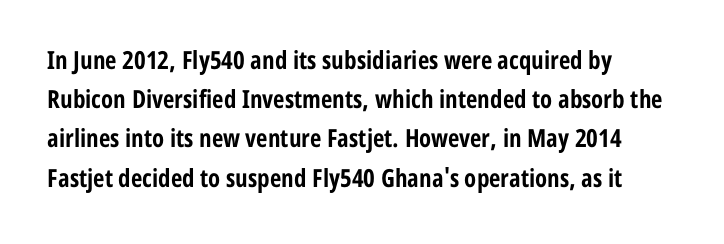
There is no visible air inserted between adjacent glyphs. This sample is left-justified, so line endings fall wherever the words run out. Normally led — the rows are evenly, conventionally spaced. The lettering holds an erect, upright posture throughout.
